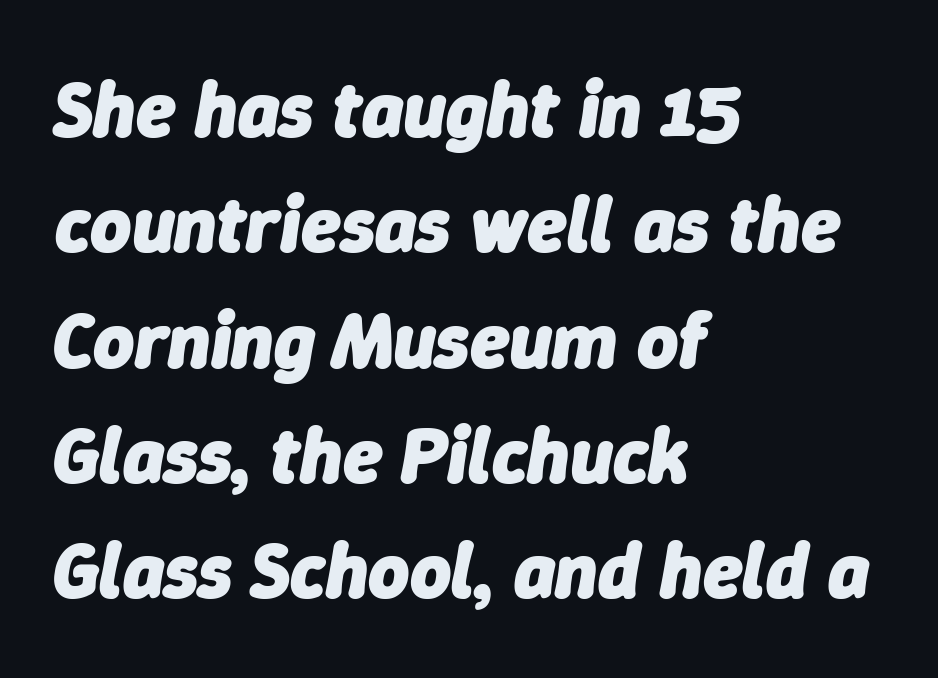
The image shows 79 px heavy type, italic (leaning right); set left-aligned, normal line spacing (1.46x), normal letter spacing, not underlined; low stroke contrast and a medium x-height.
